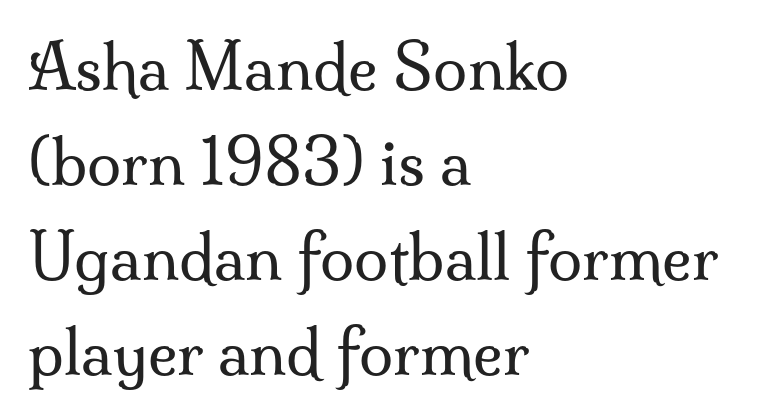
{"serif": "yes", "italic": "no", "bold": "no", "weight": "regular", "width": "normal", "stroke_contrast": "medium", "x_height": "small", "monospaced": "no", "underline": "no", "align": "left", "line_spacing": "normal", "line_spacing_ratio": 1.53, "letter_spacing": "normal", "letter_spacing_em": 0.0, "glyph_px": 62}
